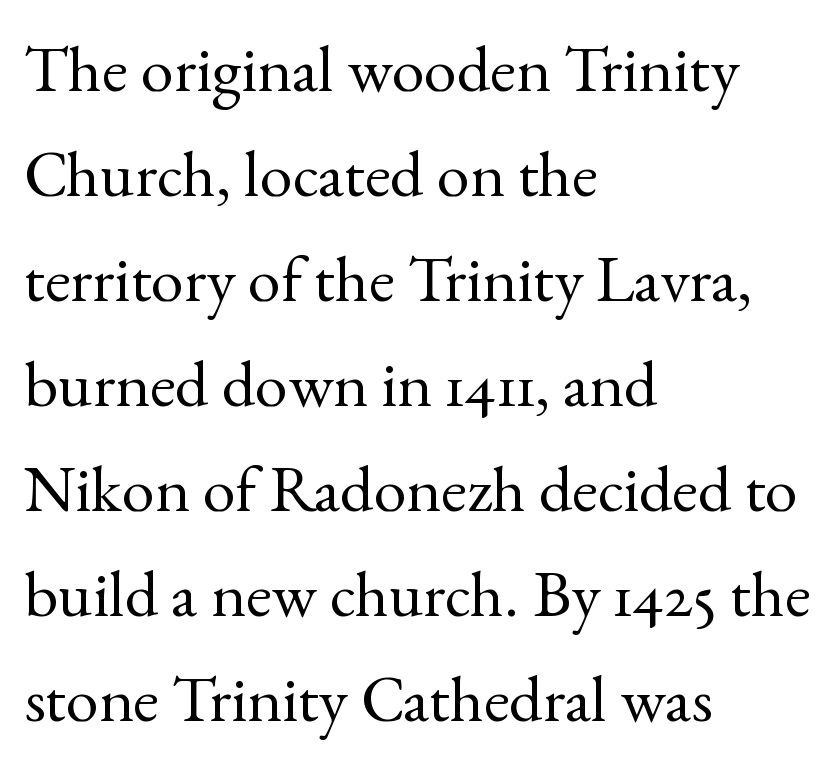
{"serif": "yes", "italic": "no", "bold": "no", "weight": "regular", "width": "normal", "x_height": "small", "monospaced": "no", "underline": "no", "align": "left", "line_spacing": "normal", "line_spacing_ratio": 1.59, "letter_spacing": "normal", "letter_spacing_em": 0.0, "glyph_px": 66}
